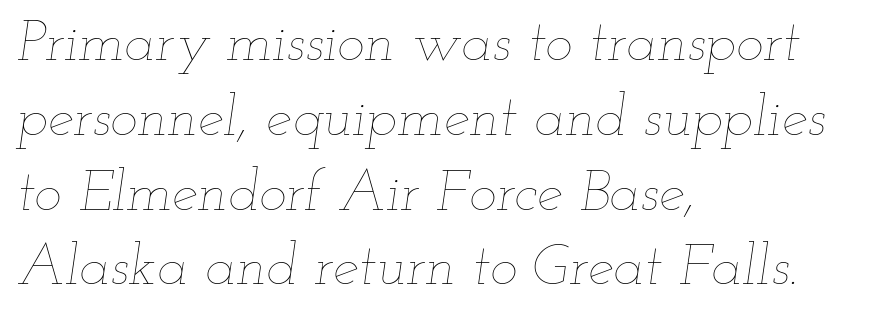
{"italic": "yes", "lean": "right", "slant_degrees": 12, "bold": "no", "weight": "thin", "width": "wide", "stroke_contrast": "low", "x_height": "small", "monospaced": "no", "underline": "no", "align": "left", "line_spacing": "normal", "line_spacing_ratio": 1.29, "letter_spacing": "normal", "letter_spacing_em": 0.0, "glyph_px": 58}
